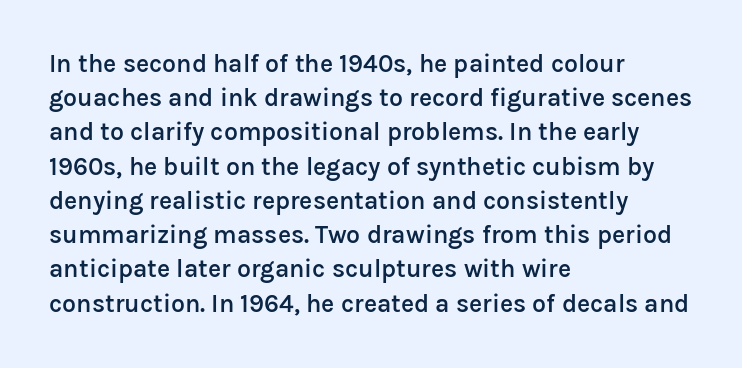
The image shows 25 px text type, upright; set left-aligned, normal line spacing (1.37x), normal letter spacing, not underlined.
